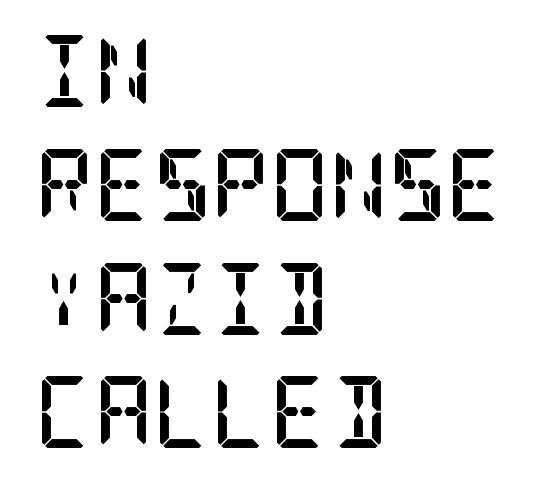
{"serif": "yes", "italic": "no", "bold": "yes", "weight": "semibold", "width": "condensed", "stroke_contrast": "low", "x_height": "large", "underline": "no", "align": "left", "line_spacing": "normal", "line_spacing_ratio": 1.58, "letter_spacing": "normal", "letter_spacing_em": 0.0, "glyph_px": 72}
